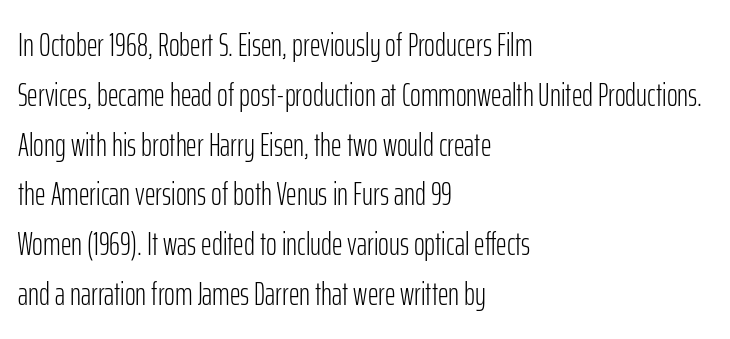
Q: Is the text bold? A: No.
Q: Is the text italic (slanted)? A: No, it is upright.
Q: Is the typeface a serif or a sans-serif typeface? A: Sans-serif.
Q: Is the text underlined? A: No.
Q: How is the paragraph aligned? A: Left-aligned.
Q: Is the spacing between letters normal or unusually wide? A: Normal.
Q: Is the spacing between lines tight, normal or loose? A: Normal.
Q: Width (condensed, normal, or wide)? A: Condensed.
Q: Stroke contrast? A: Low.
Q: x-height? A: Medium.
Q: Monospaced? A: No.
